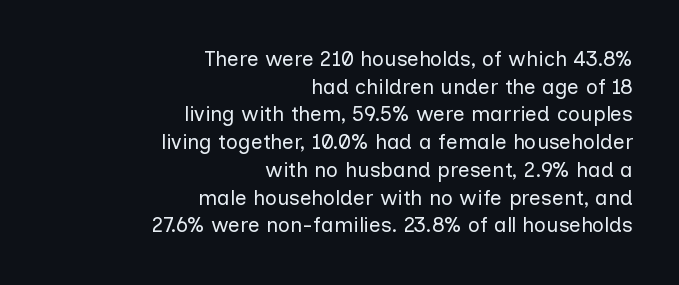
Q: Is the text bold? A: No.
Q: Is the text italic (slanted)? A: No, it is upright.
Q: Is the text underlined? A: No.
Q: How is the paragraph aligned? A: Right-aligned.
Q: Is the spacing between letters normal or unusually wide? A: Normal.
Q: Is the spacing between lines tight, normal or loose? A: Normal.
